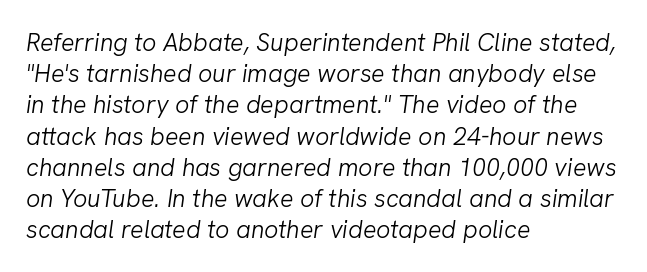
The image shows 25 px text type, italic (leaning right); set left-aligned, normal line spacing (1.25x), normal letter spacing, not underlined.
